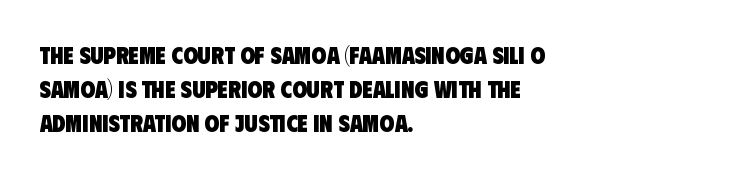
The image shows 24 px bold type; set left-aligned, normal line spacing (1.41x), normal letter spacing, not underlined.
